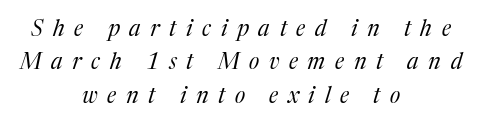
Q: Is the text bold? A: No.
Q: Is the text italic (slanted)? A: Yes, it leans right by about 17 degrees.
Q: Is the text underlined? A: No.
Q: How is the paragraph aligned? A: Centered.
Q: Is the spacing between letters normal or unusually wide? A: Unusually wide.
Q: Is the spacing between lines tight, normal or loose? A: Normal.
